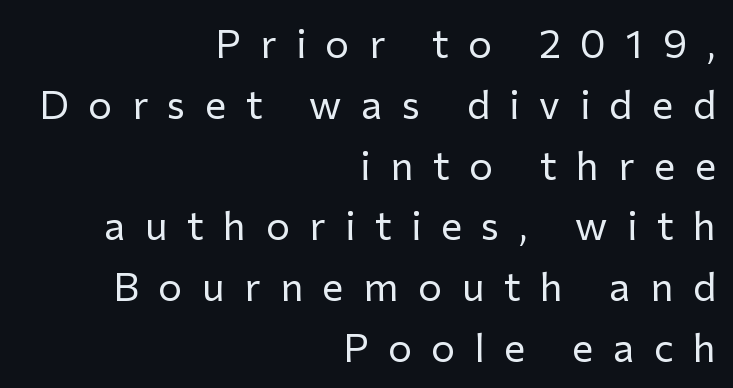
Q: Is the text bold? A: No.
Q: Is the text italic (slanted)? A: No, it is upright.
Q: Is the typeface a serif or a sans-serif typeface? A: Sans-serif.
Q: Is the text underlined? A: No.
Q: How is the paragraph aligned? A: Right-aligned.
Q: Is the spacing between letters normal or unusually wide? A: Unusually wide.
Q: Is the spacing between lines tight, normal or loose? A: Normal.
Q: Width (condensed, normal, or wide)? A: Normal.
Q: Stroke contrast? A: Low.
Q: x-height? A: Medium.
Q: Monospaced? A: No.
